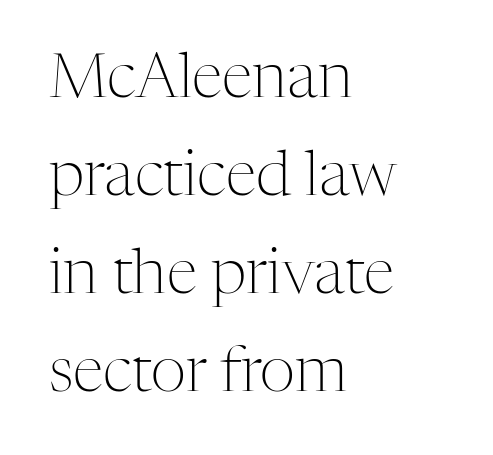
{"serif": "yes", "italic": "no", "bold": "no", "weight": "light", "width": "normal", "stroke_contrast": "medium", "x_height": "medium", "monospaced": "no", "underline": "no", "align": "left", "line_spacing": "normal", "line_spacing_ratio": 1.58, "letter_spacing": "normal", "letter_spacing_em": 0.0, "glyph_px": 62}
